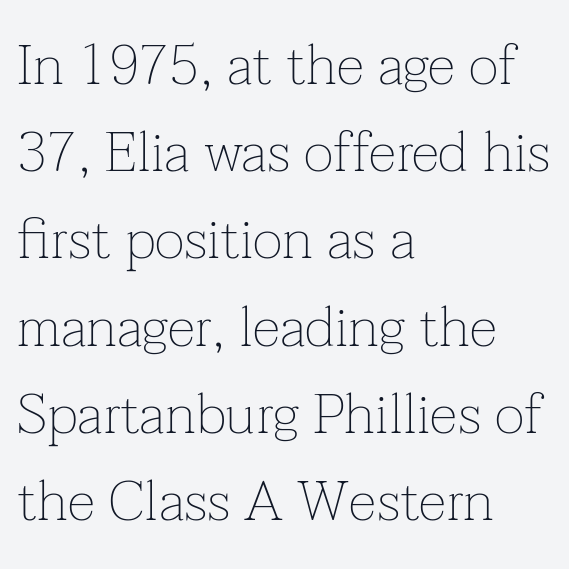
{"serif": "yes", "italic": "no", "bold": "no", "weight": "thin", "width": "normal", "stroke_contrast": "low", "x_height": "medium", "monospaced": "no", "underline": "no", "align": "left", "line_spacing": "normal", "line_spacing_ratio": 1.53, "letter_spacing": "normal", "letter_spacing_em": 0.0, "glyph_px": 57}
